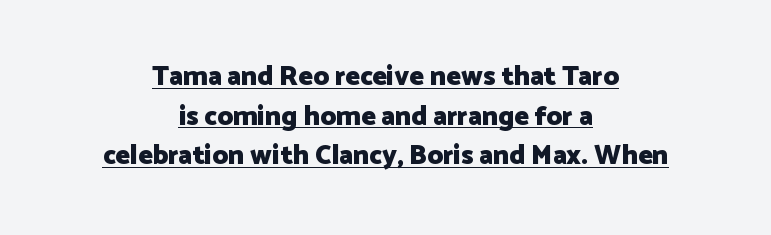
The image shows 27 px bold type, upright; set centered, normal line spacing (1.47x), normal letter spacing, underlined.
